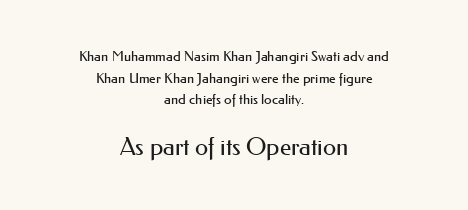
The image shows 24 px text type, upright; set centered, normal line spacing (1.54x), normal letter spacing, not underlined; the second (bottom) block is 1.71x larger.
